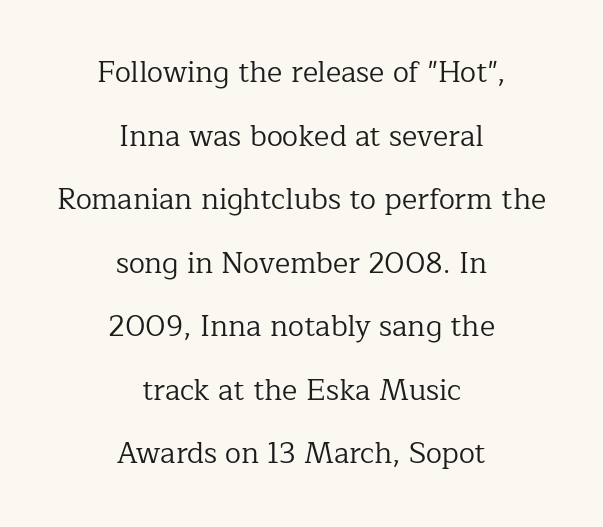
Varying glyph widths throughout — classic text-font behaviour. The specimen reads as upright at a glance. Honestly, the letter spacing is just normal — you wouldn't notice it. The words here are not underlined.
